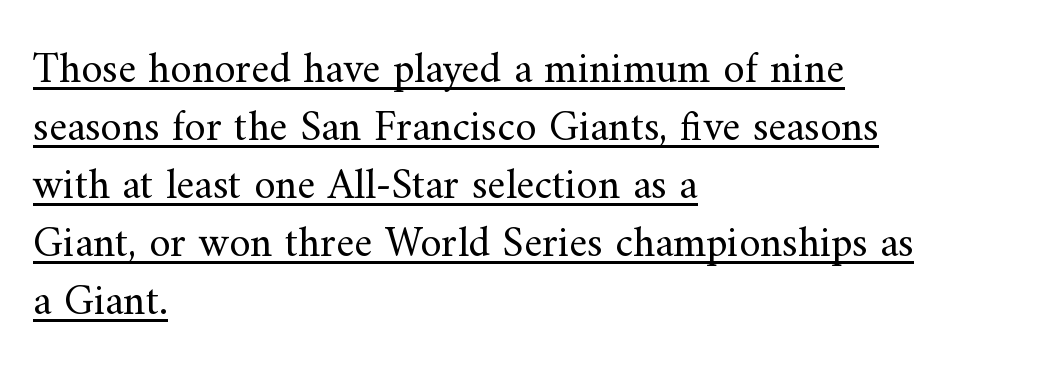
Q: Is the text bold? A: No.
Q: Is the text italic (slanted)? A: No, it is upright.
Q: Is the typeface a serif or a sans-serif typeface? A: Serif.
Q: Is the text underlined? A: Yes.
Q: How is the paragraph aligned? A: Left-aligned.
Q: Is the spacing between letters normal or unusually wide? A: Normal.
Q: Is the spacing between lines tight, normal or loose? A: Normal.
Q: Width (condensed, normal, or wide)? A: Normal.
Q: Stroke contrast? A: Medium.
Q: x-height? A: Small.
Q: Monospaced? A: No.
